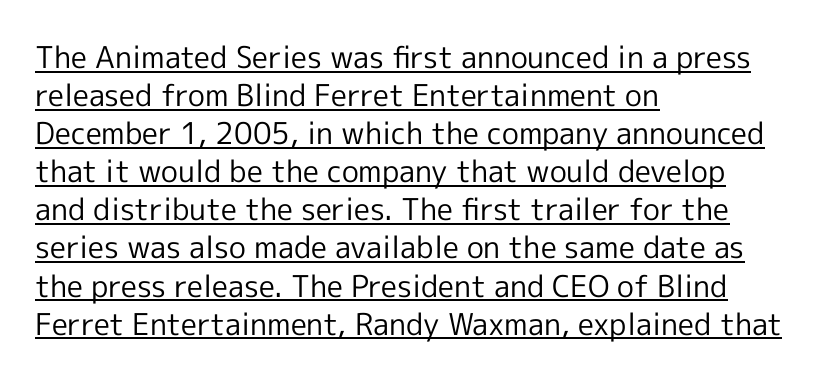
The image shows 30 px regular-weight sans-serif type, upright; set left-aligned, normal line spacing (1.27x), normal letter spacing, underlined; a medium x-height.
